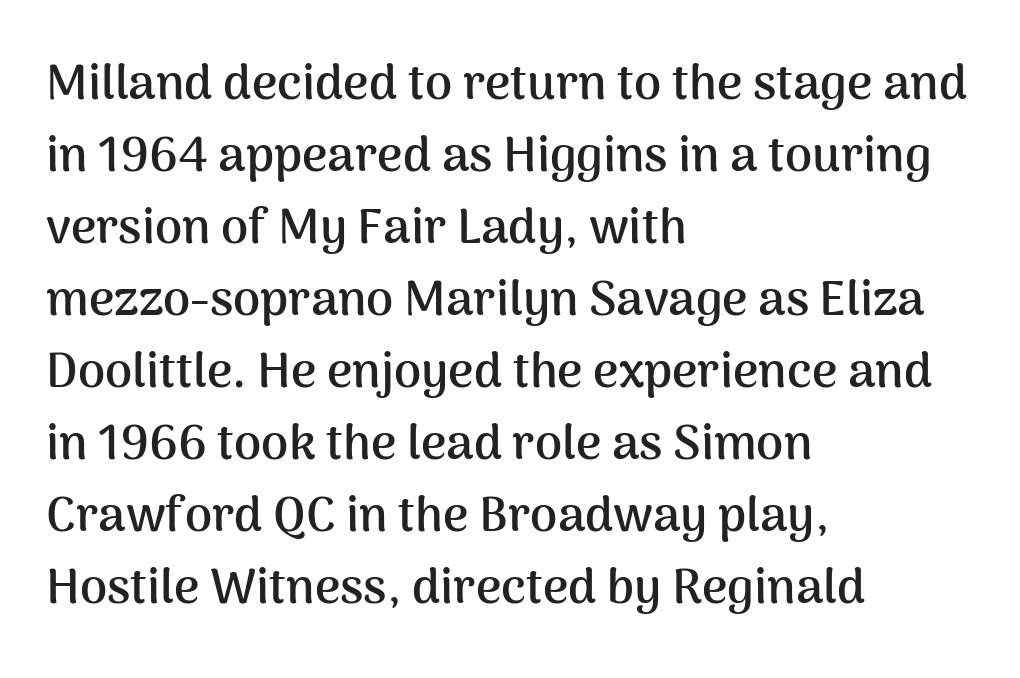
This sample is left-justified, so line endings fall wherever the words run out. The letters advance in unequal steps, a hallmark of proportional type. Nobody touched the tracking dial on this one. Style check: upright. The space between consecutive lines is moderate.
